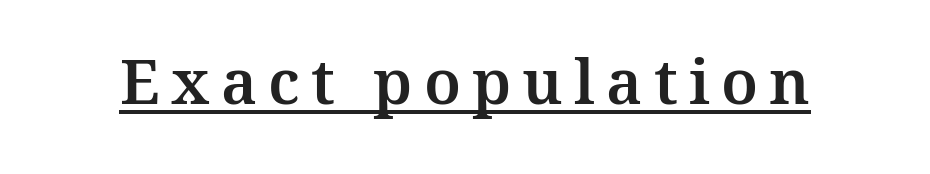
{"serif": "yes", "italic": "no", "width": "normal", "stroke_contrast": "medium", "x_height": "medium", "monospaced": "no", "underline": "yes", "glyph_px": 62}
